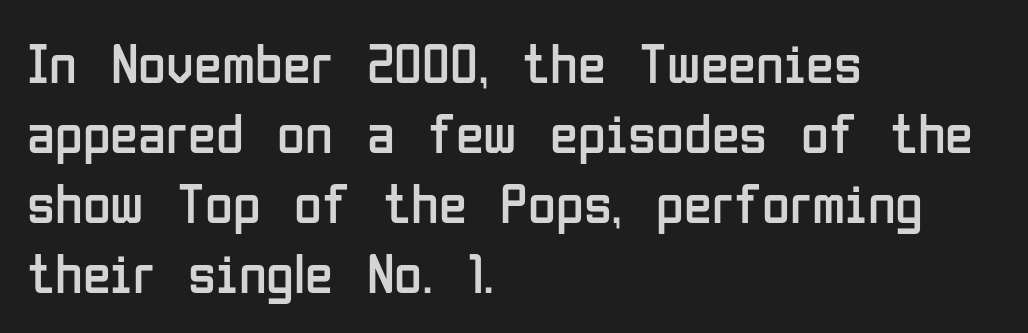
Letter spacing: default. The space directly below the letters is spotless. Line starts are locked; line ends wander. This sample uses a sans-serif face. Weight: not bold — regular or lighter.
